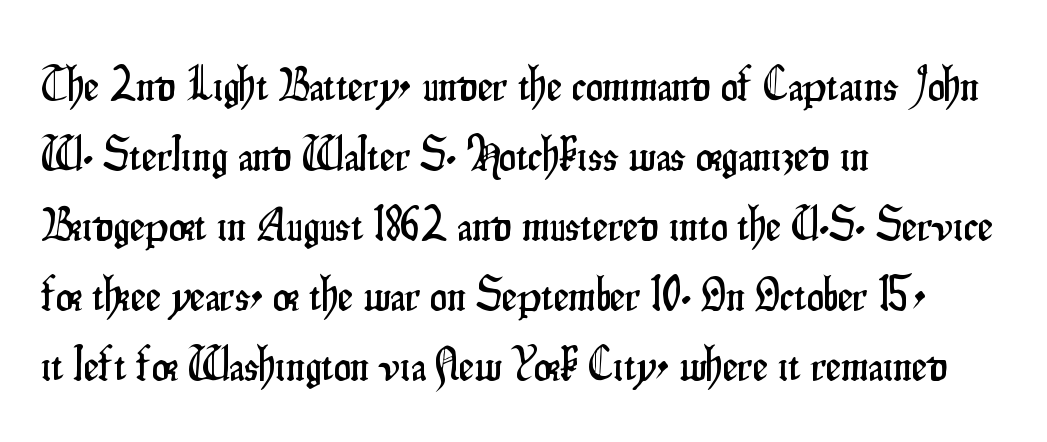
{"serif": "no", "italic": "no", "width": "condensed", "stroke_contrast": "low", "x_height": "small", "monospaced": "no", "underline": "no", "align": "left", "line_spacing": "normal", "line_spacing_ratio": 1.46, "letter_spacing": "normal", "letter_spacing_em": 0.0, "glyph_px": 48}
